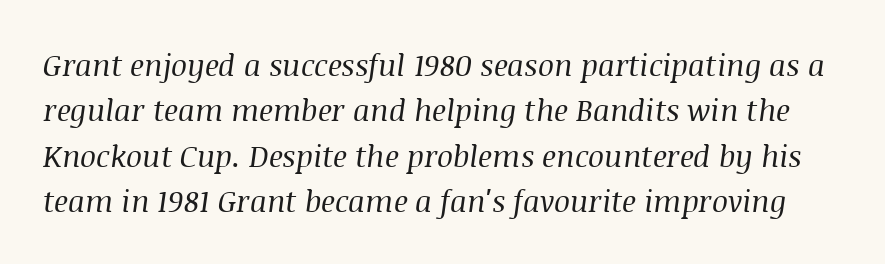
A typesetter would call this proportional, since set widths differ per character. In terms of letterform style, serifs are clearly present. Between one letter and the next there's only the usual sliver of space. The text carries the slant typical of an italic or oblique font.
